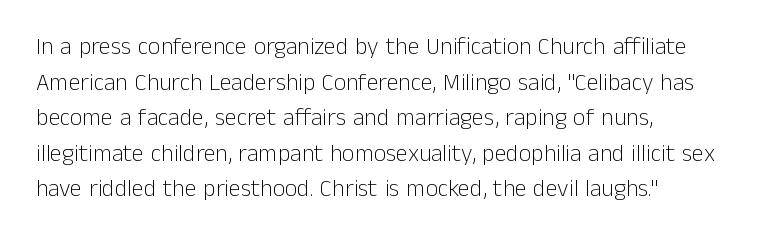
No italicization has been applied; the sample stays upright. Each line starts at the same left margin while the right side varies. Weight: regular or lighter. Compared with typical paragraphs, the rows here are spaced about the same. No extra tracking has been applied to these lines. Any mark beneath the type? The region is blank.
